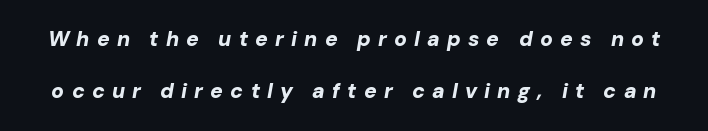
The image shows 21 px bold type, italic (leaning right); set loose line spacing (2.5x), unusually wide letter spacing (+0.34 em), not underlined.
